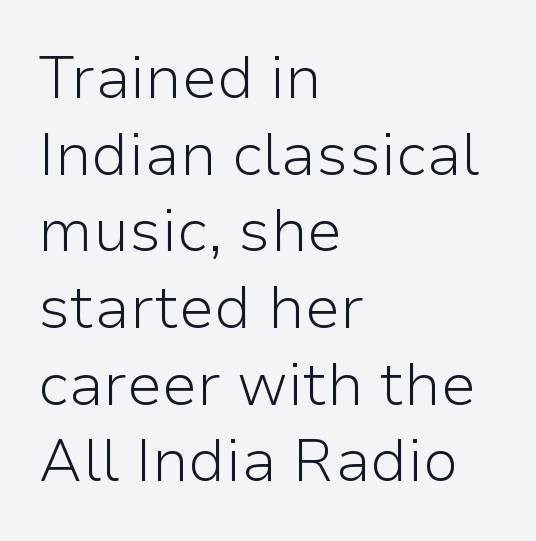
The lines sit at an ordinary, default distance from one another. One-word summary of the alignment: left. Tracking here is standard; glyphs follow each other at the usual distance. Ink coverage per letter is moderate at most. Proportional: the letters do not fall into vertical columns. The lettering holds an erect, upright posture throughout.
